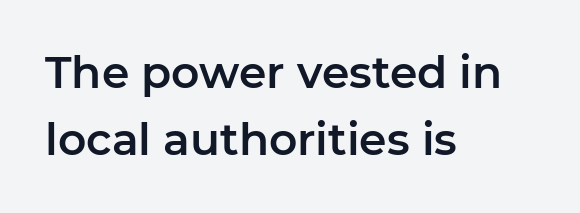
Q: Is the text italic (slanted)? A: No, it is upright.
Q: Is the typeface a serif or a sans-serif typeface? A: Sans-serif.
Q: Is the text underlined? A: No.
Q: How is the paragraph aligned? A: Left-aligned.
Q: Is the spacing between letters normal or unusually wide? A: Normal.
Q: Is the spacing between lines tight, normal or loose? A: Normal.
Q: Width (condensed, normal, or wide)? A: Normal.
Q: Stroke contrast? A: Low.
Q: x-height? A: Medium.
Q: Monospaced? A: No.
